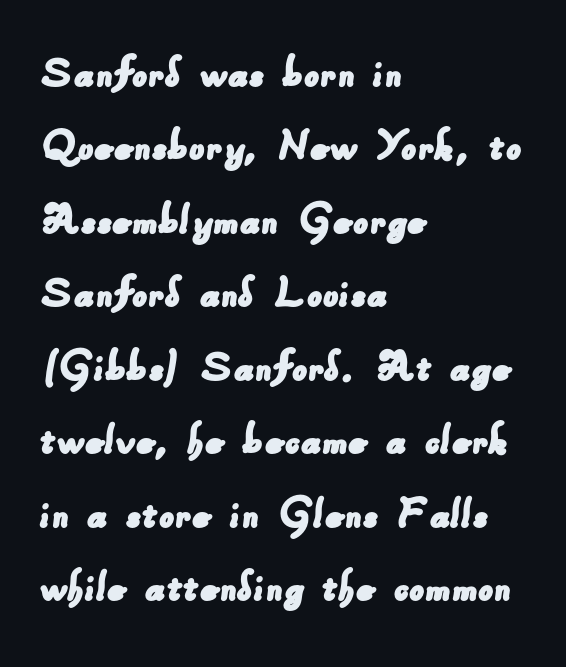
{"serif": "no", "width": "normal", "stroke_contrast": "low", "x_height": "small", "monospaced": "no", "underline": "no", "align": "left", "line_spacing": "normal", "line_spacing_ratio": 1.53, "letter_spacing": "normal", "letter_spacing_em": 0.0, "glyph_px": 48}
